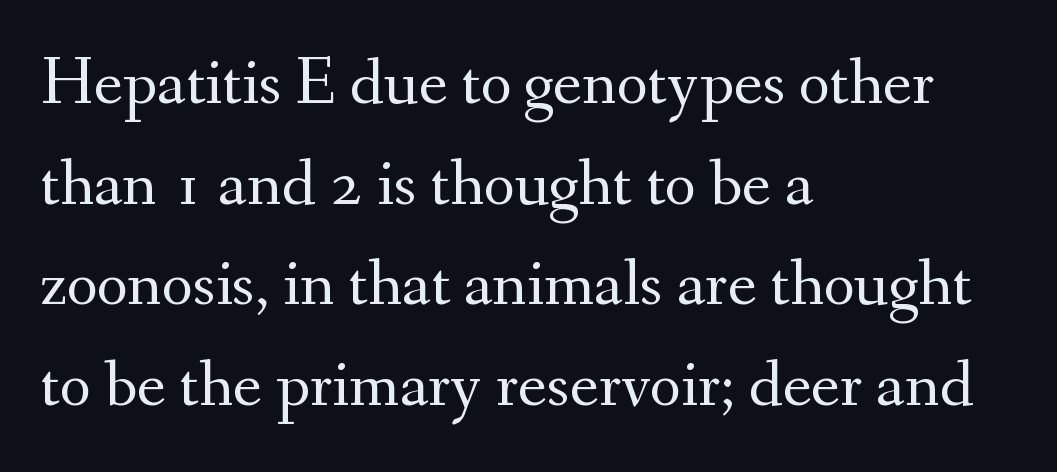
Q: Is the text bold? A: No.
Q: Is the text italic (slanted)? A: No, it is upright.
Q: Is the typeface a serif or a sans-serif typeface? A: Serif.
Q: Is the text underlined? A: No.
Q: How is the paragraph aligned? A: Left-aligned.
Q: Is the spacing between letters normal or unusually wide? A: Normal.
Q: Is the spacing between lines tight, normal or loose? A: Normal.
Q: Width (condensed, normal, or wide)? A: Normal.
Q: Stroke contrast? A: Medium.
Q: x-height? A: Small.
Q: Monospaced? A: No.
